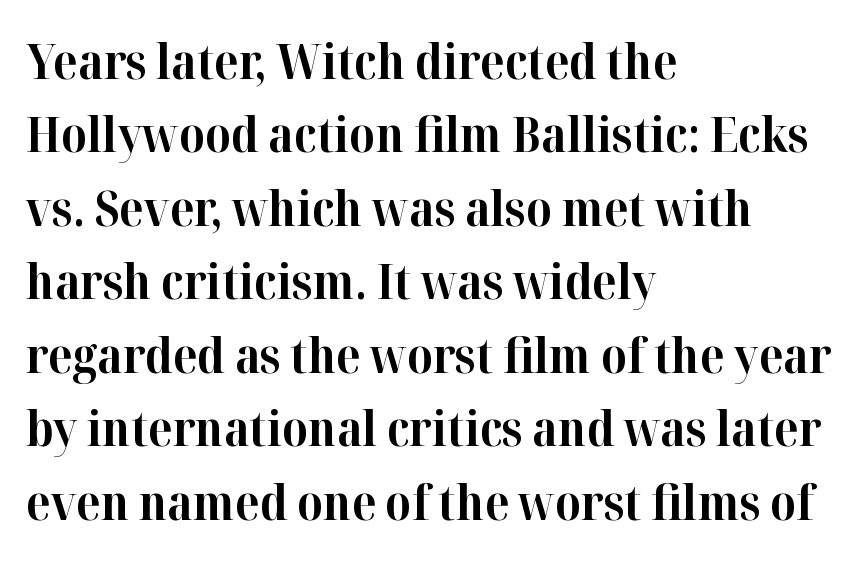
Q: Is the text bold? A: Yes.
Q: Is the text italic (slanted)? A: No, it is upright.
Q: Is the typeface a serif or a sans-serif typeface? A: Serif.
Q: Is the text underlined? A: No.
Q: How is the paragraph aligned? A: Left-aligned.
Q: Is the spacing between letters normal or unusually wide? A: Normal.
Q: Is the spacing between lines tight, normal or loose? A: Normal.
Q: Width (condensed, normal, or wide)? A: Normal.
Q: Stroke contrast? A: High.
Q: x-height? A: Medium.
Q: Monospaced? A: No.
